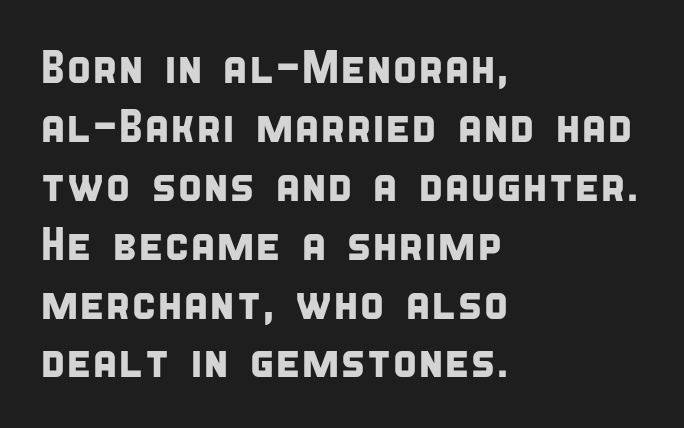
The image shows 46 px condensed sans-serif type; set left-aligned, normal line spacing (1.28x), normal letter spacing, not underlined; low stroke contrast and a large x-height.
